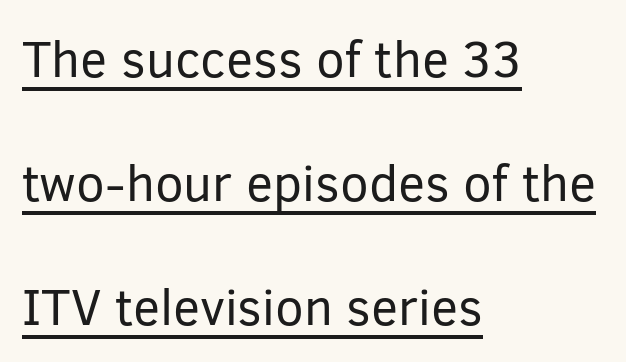
Q: Is the text bold? A: No.
Q: Is the text italic (slanted)? A: No, it is upright.
Q: Is the typeface a serif or a sans-serif typeface? A: Sans-serif.
Q: Is the text underlined? A: Yes.
Q: How is the paragraph aligned? A: Left-aligned.
Q: Is the spacing between letters normal or unusually wide? A: Normal.
Q: Is the spacing between lines tight, normal or loose? A: Loose.
Q: Width (condensed, normal, or wide)? A: Normal.
Q: Stroke contrast? A: Low.
Q: x-height? A: Medium.
Q: Monospaced? A: No.
